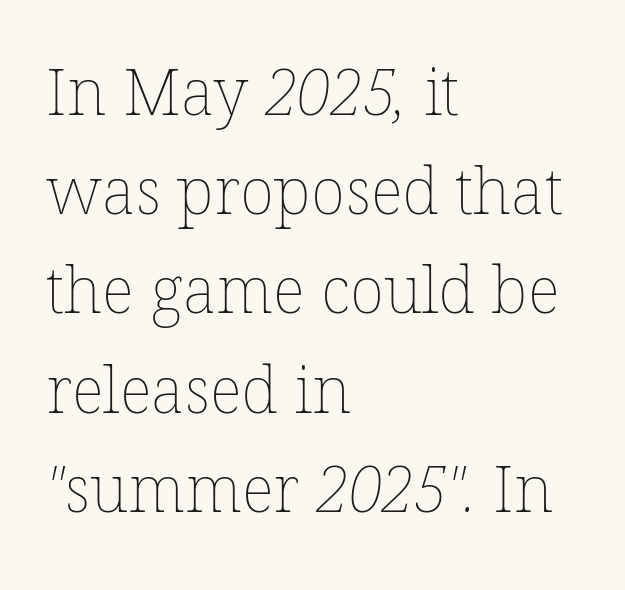
Q: Is the text bold? A: No.
Q: Is the text underlined? A: No.
Q: How is the paragraph aligned? A: Left-aligned.
Q: Is the spacing between letters normal or unusually wide? A: Normal.
Q: Is the spacing between lines tight, normal or loose? A: Normal.
Q: Width (condensed, normal, or wide)? A: Normal.
Q: Stroke contrast? A: Low.
Q: x-height? A: Medium.
Q: Monospaced? A: No.
